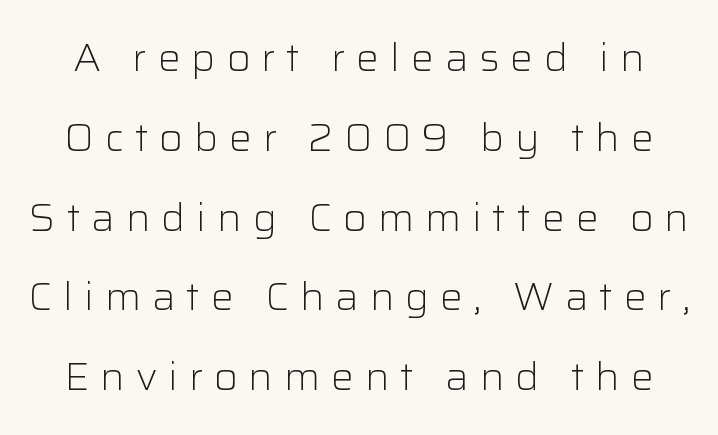
The glyphs in this specimen are sans serif. The lettering stays uniformly vertical, giving the passage a roman look. Is this a heavy cut? Hardly; it is regular or lighter. This block would shrink considerably if given ordinary leading; it's expanded now. The rendering uses natural spacing where letterforms have individual widths.
